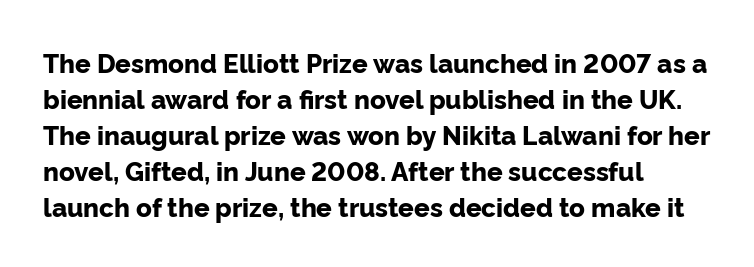
{"italic": "no", "bold": "yes", "underline": "no", "align": "left", "line_spacing": "normal", "line_spacing_ratio": 1.38, "letter_spacing": "normal", "letter_spacing_em": 0.0, "glyph_px": 26}
